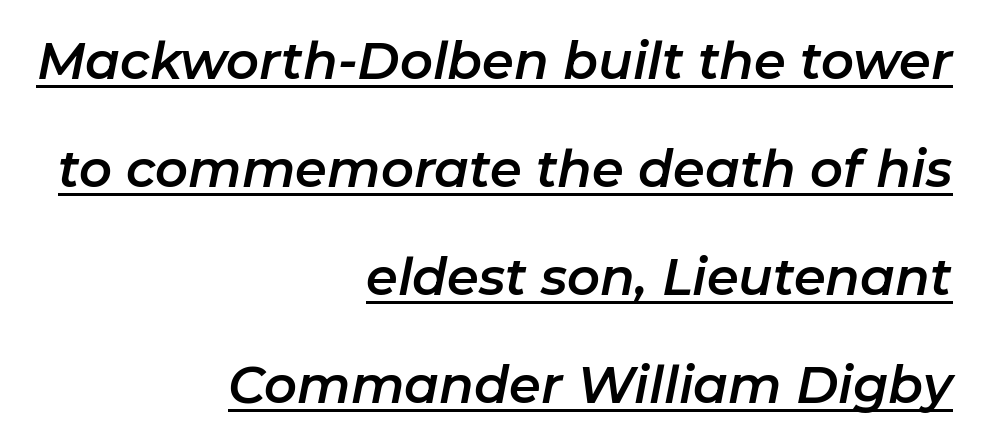
{"italic": "yes", "lean": "right", "slant_degrees": 11, "width": "normal", "stroke_contrast": "low", "x_height": "medium", "monospaced": "no", "underline": "yes", "align": "right", "line_spacing": "loose", "line_spacing_ratio": 2.12, "letter_spacing": "normal", "letter_spacing_em": 0.0, "glyph_px": 51}
